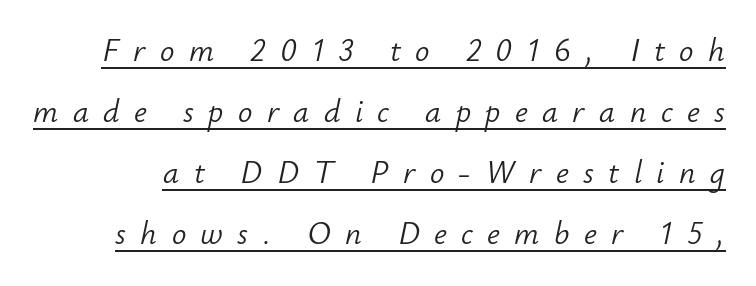
{"italic": "yes", "lean": "right", "slant_degrees": 12, "bold": "no", "weight": "light", "width": "normal", "stroke_contrast": "low", "x_height": "small", "monospaced": "no", "underline": "yes", "line_spacing": "loose", "line_spacing_ratio": 1.91, "letter_spacing": "wide", "letter_spacing_em": 0.45, "glyph_px": 32}
